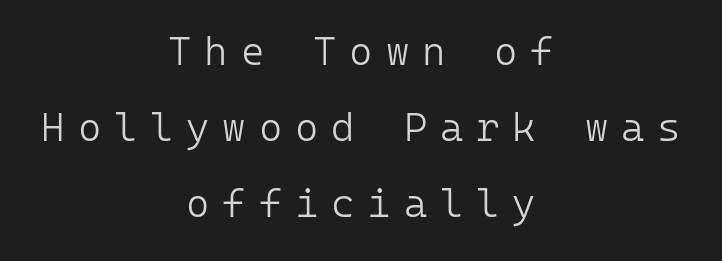
{"serif": "no", "italic": "no", "bold": "no", "weight": "light", "width": "normal", "stroke_contrast": "low", "x_height": "medium", "monospaced": "yes", "underline": "no", "align": "center", "line_spacing": "loose", "line_spacing_ratio": 1.9, "letter_spacing": "wide", "letter_spacing_em": 0.32, "glyph_px": 40}
